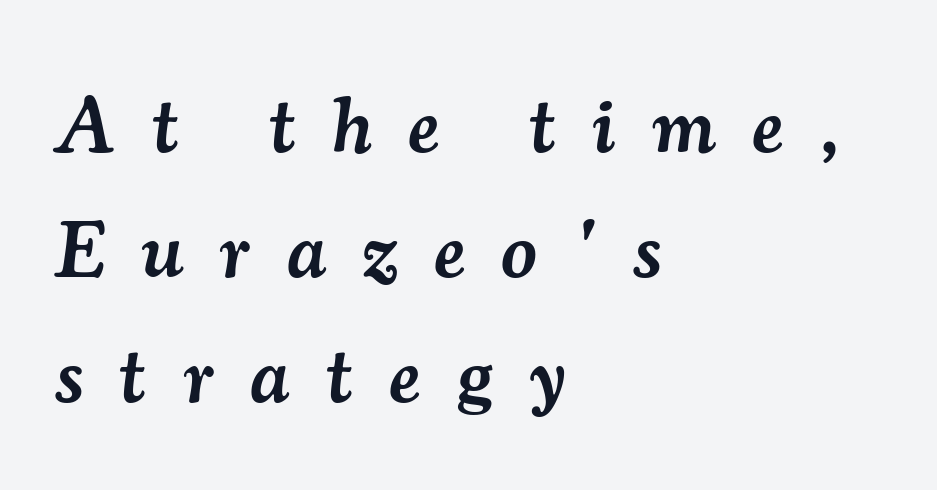
Notice how the passage keeps a crisp vertical edge on the left only. The designer left line spacing at the default. The typeface chosen for these lines features serifs. There's an unmistakable incline to the writing here. Bold? Not quite — semibold, heavier than regular but stopping short.
